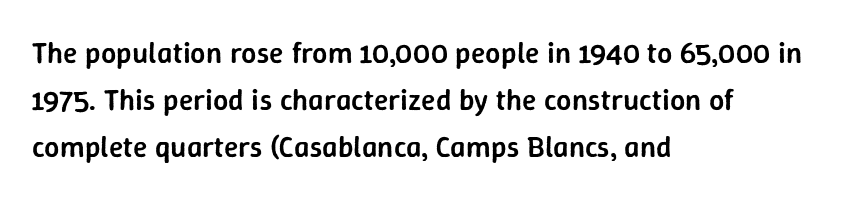
Q: Is the text bold? A: Semi-bold.
Q: Is the text italic (slanted)? A: No, it is upright.
Q: Is the typeface a serif or a sans-serif typeface? A: Sans-serif.
Q: Is the text underlined? A: No.
Q: How is the paragraph aligned? A: Left-aligned.
Q: Is the spacing between letters normal or unusually wide? A: Normal.
Q: Is the spacing between lines tight, normal or loose? A: Normal.
Q: Width (condensed, normal, or wide)? A: Normal.
Q: Stroke contrast? A: Low.
Q: x-height? A: Medium.
Q: Monospaced? A: No.
